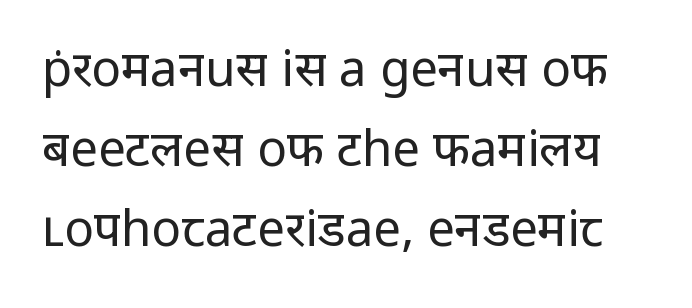
Q: Is the text bold? A: No.
Q: Is the text italic (slanted)? A: No, it is upright.
Q: Is the typeface a serif or a sans-serif typeface? A: Sans-serif.
Q: Is the text underlined? A: No.
Q: Is the spacing between letters normal or unusually wide? A: Normal.
Q: Is the spacing between lines tight, normal or loose? A: Normal.
Q: Width (condensed, normal, or wide)? A: Normal.
Q: Stroke contrast? A: Low.
Q: x-height? A: Medium.
Q: Monospaced? A: No.
